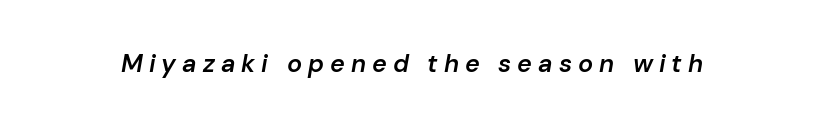
The image shows 25 px text type, italic (leaning right); set unusually wide letter spacing (+0.24 em), not underlined.
